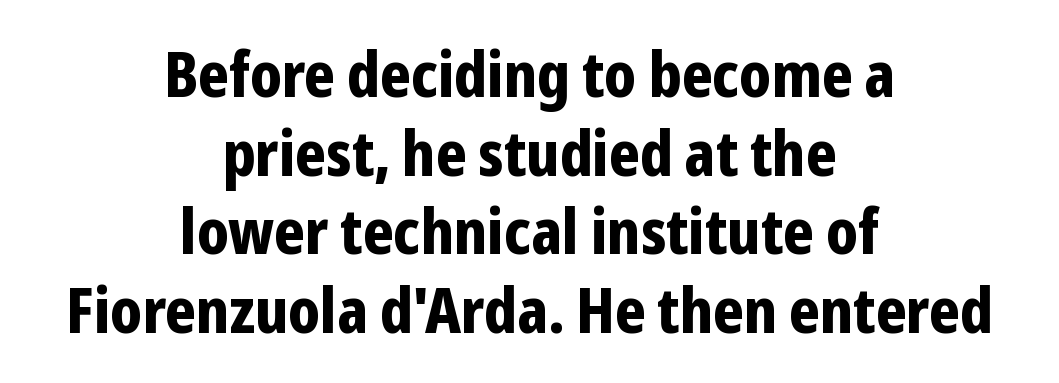
The image shows 62 px bold, condensed sans-serif type, upright; set centered, normal line spacing (1.27x), normal letter spacing, not underlined; low stroke contrast and a medium x-height.
